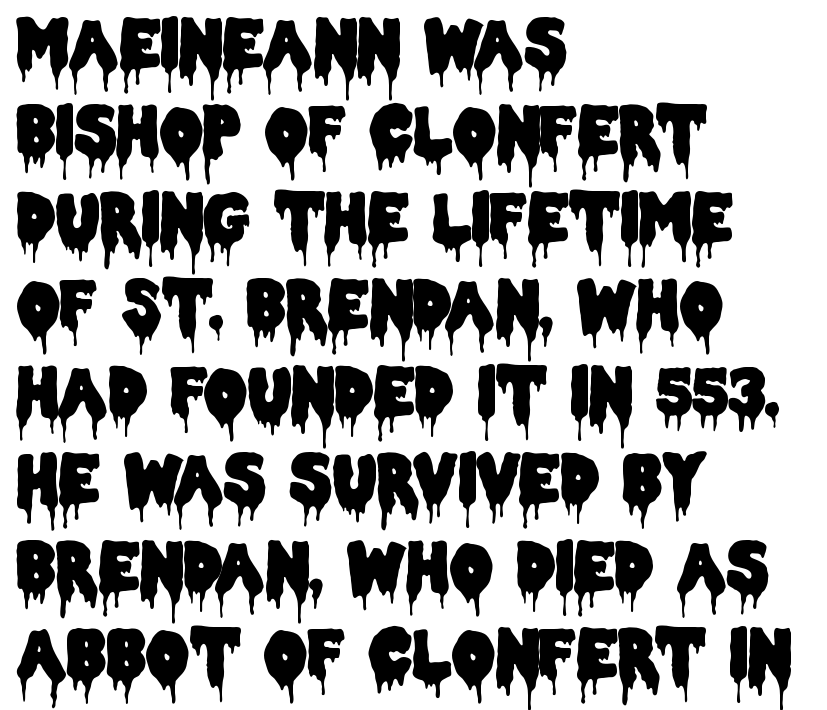
In terms of leading, this rendering sits right in the middle. Default kerning and tracking; the words read as compact shapes. You could not count columns in this text — the font is proportionally spaced. Leftover space on each line is placed entirely after the last word. The glyphs are unaccompanied by any horizontal stroke below them.
